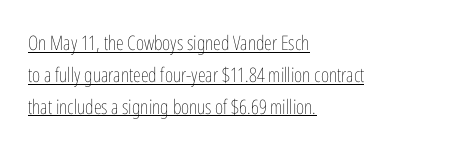
The image shows 20 px text type, upright; set left-aligned, normal line spacing (1.59x), normal letter spacing, underlined.
